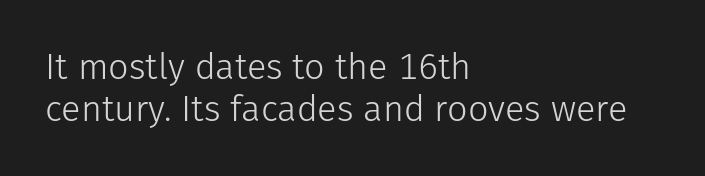
Proportional: the letters do not fall into vertical columns. Horizontally, the lines are justified to the leading edge only. Compared with typical body copy, the letter spacing here is the same. The strokes are not fattened; the text isn't bold.
